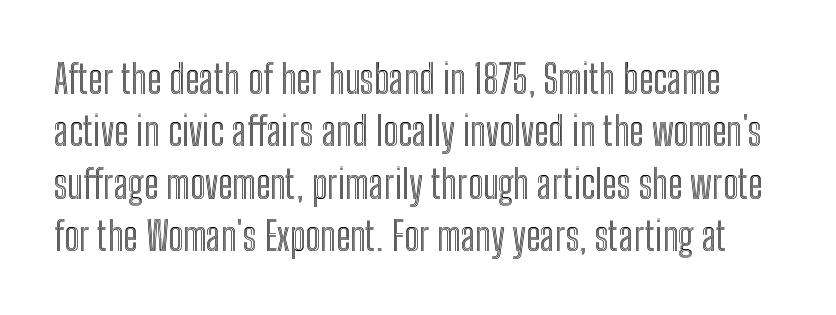
The image shows 40 px condensed type, upright; set normal line spacing (1.31x), normal letter spacing, not underlined; a medium x-height.
